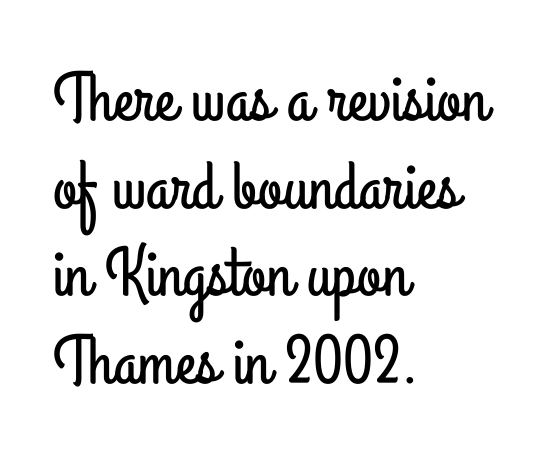
A typesetter would label this face a sans. The letters advance in unequal steps, a hallmark of proportional type. Does the copy run flush right? No — it runs flush left. Does the lettering tilt? It doesn't — this is upright. Quick note: underline off.
